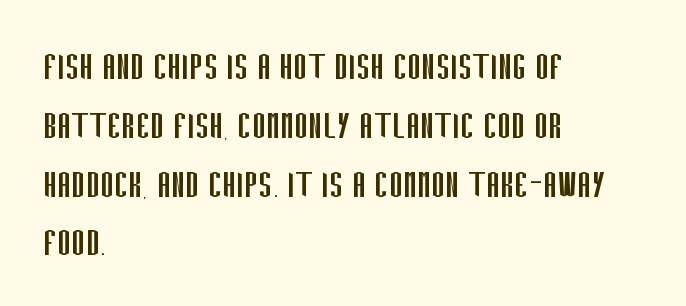
When letters stand straight like this, we call the style roman or upright. The baseline area is clear. Tracking value appears to be zero — textbook default spacing. The face used here is proportionally spaced, like ordinary book or web type.
